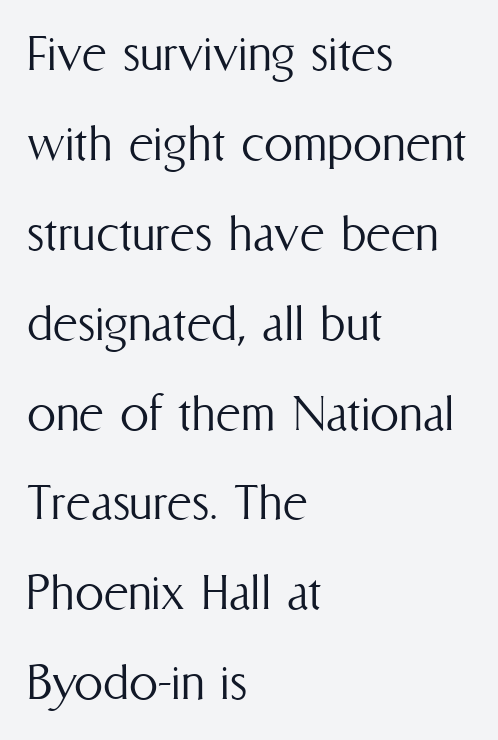
The image shows 58 px light, condensed type, upright; set left-aligned, normal line spacing (1.55x), normal letter spacing, not underlined; medium stroke contrast and a medium x-height.
